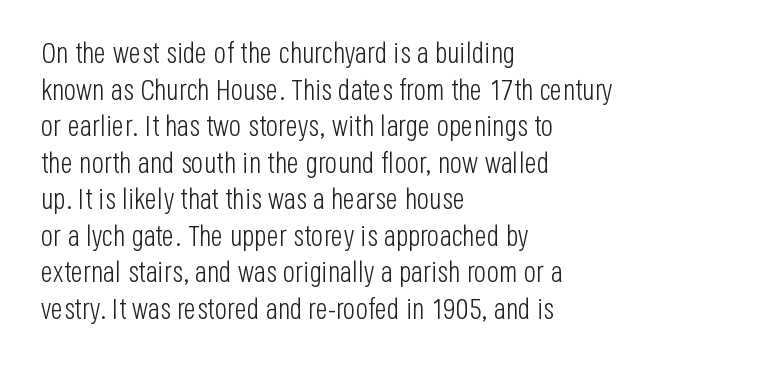
The image shows 29 px light, condensed sans-serif type, upright; set left-aligned, normal line spacing (1.26x), normal letter spacing, not underlined; low stroke contrast and a large x-height.
